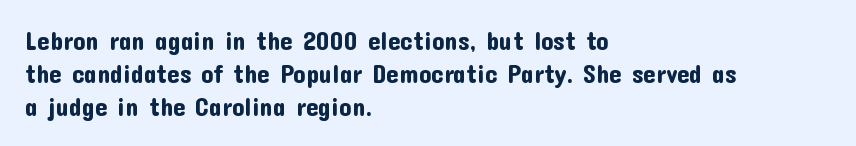
Every row of glyphs begins at an identical x-position on the left. Words appear dense and cohesive because spacing is normal. Unlike italic type, these characters show no tilt at all. Vertical spacing — default. Check under the words: just untouched page.
